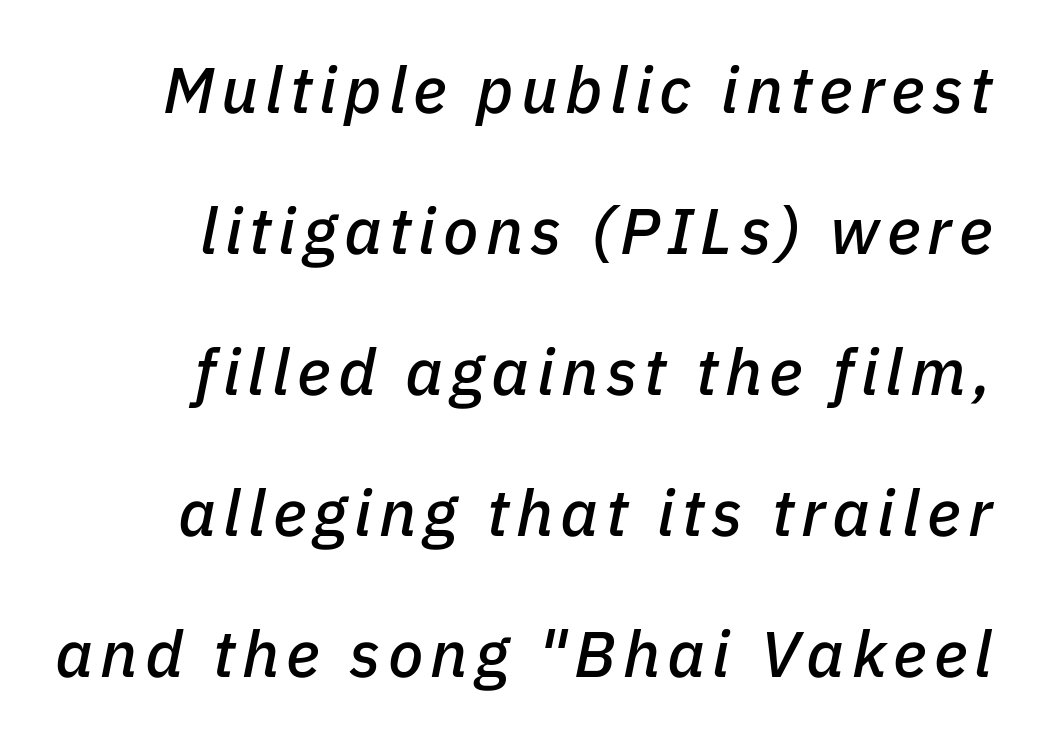
If you drew a line through each stem, it would be angled. Words float on clear page, feet unadorned. Each new line begins a long way beneath the previous one. Here the designer chose a conventional face with non-uniform glyph widths.
